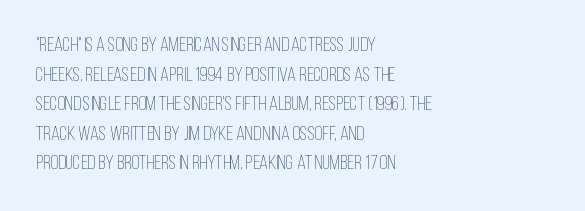
The image shows 20 px text type, upright; set left-aligned, normal line spacing (1.48x), normal letter spacing, not underlined.
